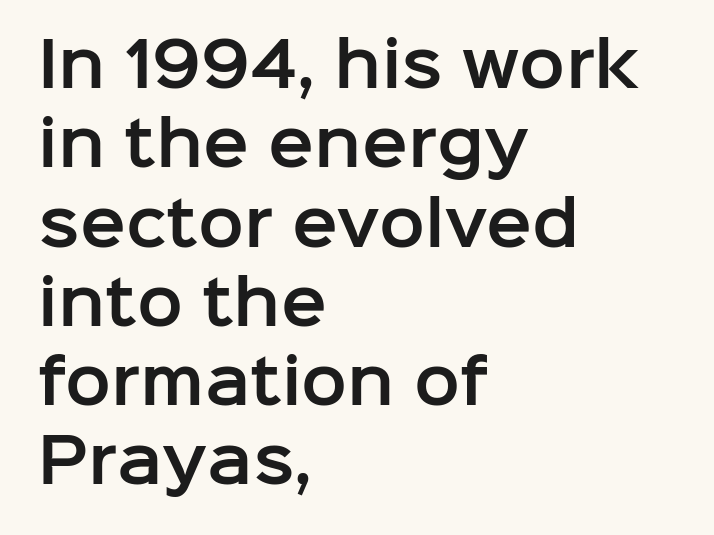
The image shows 61 px sans-serif type, upright; set left-aligned, normal line spacing (1.3x), normal letter spacing, not underlined; low stroke contrast and a medium x-height.
